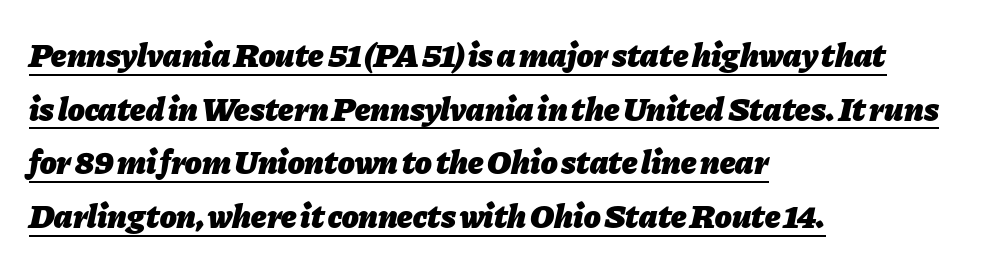
Q: Is the text bold? A: Yes.
Q: Is the text italic (slanted)? A: Yes, it leans right by about 11 degrees.
Q: Is the text underlined? A: Yes.
Q: How is the paragraph aligned? A: Left-aligned.
Q: Is the spacing between letters normal or unusually wide? A: Normal.
Q: Is the spacing between lines tight, normal or loose? A: Normal.
Q: Width (condensed, normal, or wide)? A: Normal.
Q: Stroke contrast? A: Low.
Q: x-height? A: Medium.
Q: Monospaced? A: No.
